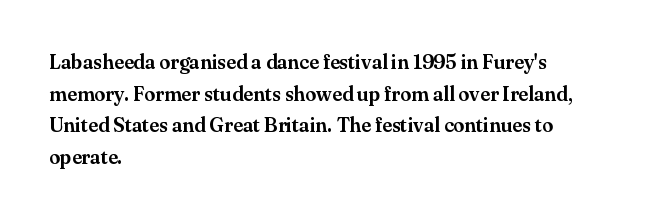
The baseline area is clear. The letterforms sit shoulder to shoulder at normal distance. Each line starts at the same left margin while the right side varies. You can tell it's not italic because the verticals are truly vertical.
